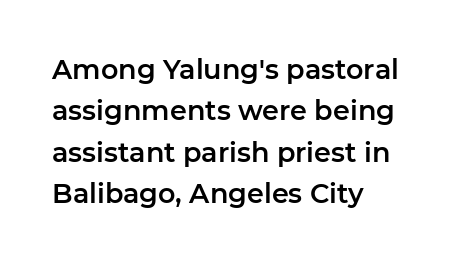
{"italic": "no", "underline": "no", "align": "left", "line_spacing": "normal", "line_spacing_ratio": 1.53, "letter_spacing": "normal", "letter_spacing_em": 0.0, "glyph_px": 27}
